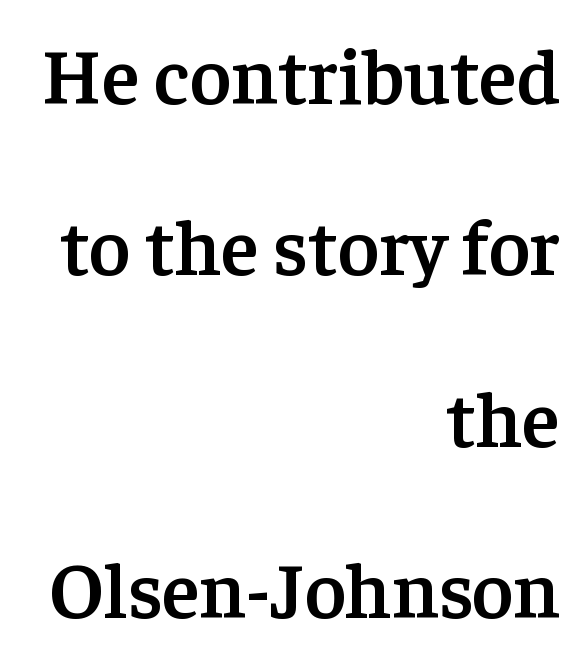
{"serif": "yes", "italic": "no", "bold": "semi", "weight": "semibold", "width": "normal", "stroke_contrast": "low", "x_height": "medium", "monospaced": "no", "underline": "no", "align": "right", "line_spacing": "loose", "line_spacing_ratio": 2.17, "letter_spacing": "normal", "letter_spacing_em": 0.0, "glyph_px": 79}
